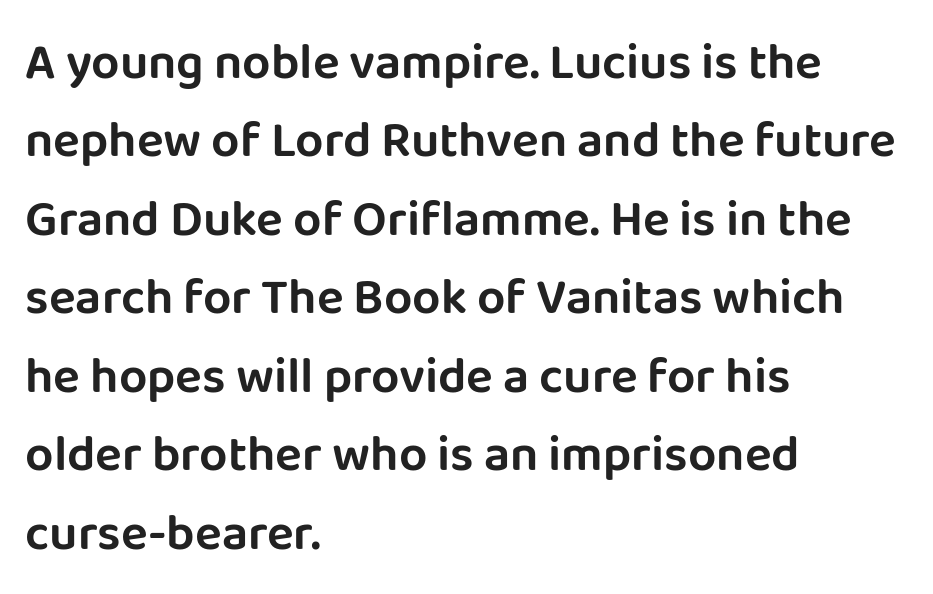
{"serif": "no", "italic": "no", "width": "normal", "stroke_contrast": "low", "x_height": "large", "monospaced": "no", "underline": "no", "align": "left", "line_spacing": "normal", "line_spacing_ratio": 1.57, "letter_spacing": "normal", "letter_spacing_em": 0.0, "glyph_px": 50}
